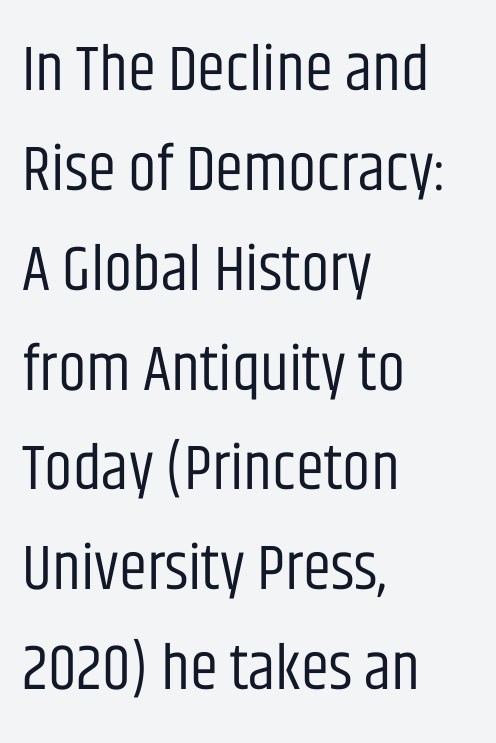
{"serif": "no", "italic": "no", "bold": "no", "weight": "regular", "width": "condensed", "stroke_contrast": "low", "x_height": "large", "monospaced": "no", "underline": "no", "align": "left", "line_spacing": "normal", "line_spacing_ratio": 1.56, "letter_spacing": "normal", "letter_spacing_em": 0.0, "glyph_px": 64}
